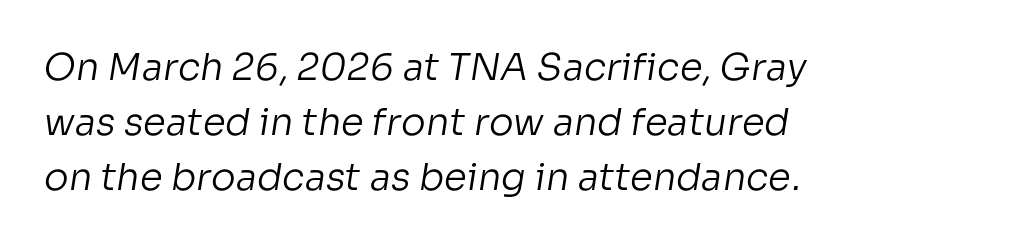
{"serif": "no", "bold": "no", "weight": "regular", "width": "normal", "stroke_contrast": "low", "x_height": "medium", "monospaced": "no", "underline": "no", "align": "left", "line_spacing": "normal", "line_spacing_ratio": 1.49, "letter_spacing": "normal", "letter_spacing_em": 0.0, "glyph_px": 37}
